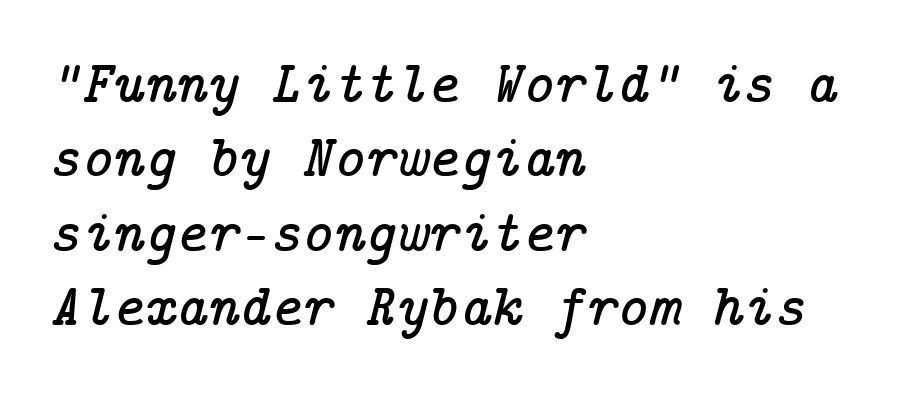
Q: Is the text italic (slanted)? A: Yes, it leans right by about 14 degrees.
Q: Is the typeface a serif or a sans-serif typeface? A: Serif.
Q: Is the text underlined? A: No.
Q: How is the paragraph aligned? A: Left-aligned.
Q: Is the spacing between letters normal or unusually wide? A: Normal.
Q: Width (condensed, normal, or wide)? A: Normal.
Q: Stroke contrast? A: Low.
Q: x-height? A: Medium.
